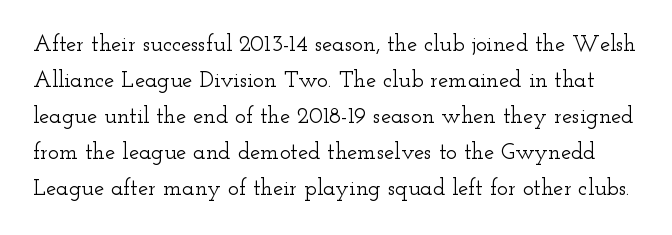
The zone under the glyphs is completely vacant. The rows are spaced the way most documents space them. This is the regular roman posture of the typeface. The letterforms sit shoulder to shoulder at normal distance.
